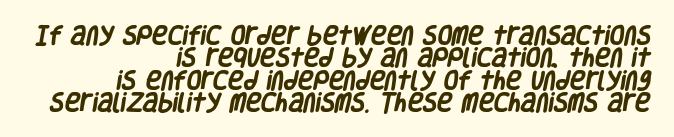
{"bold": "yes", "underline": "no", "align": "right", "line_spacing": "tight", "line_spacing_ratio": 1.06, "letter_spacing": "normal", "letter_spacing_em": 0.0, "glyph_px": 21}
